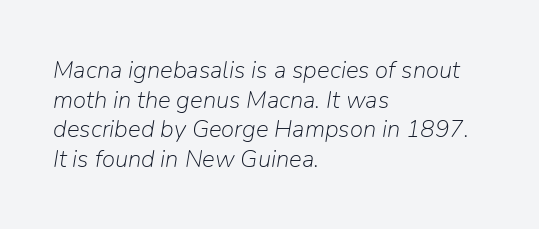
The image shows 24 px text type, italic (leaning right); set left-aligned, line spacing 1.23x, normal letter spacing, not underlined.
